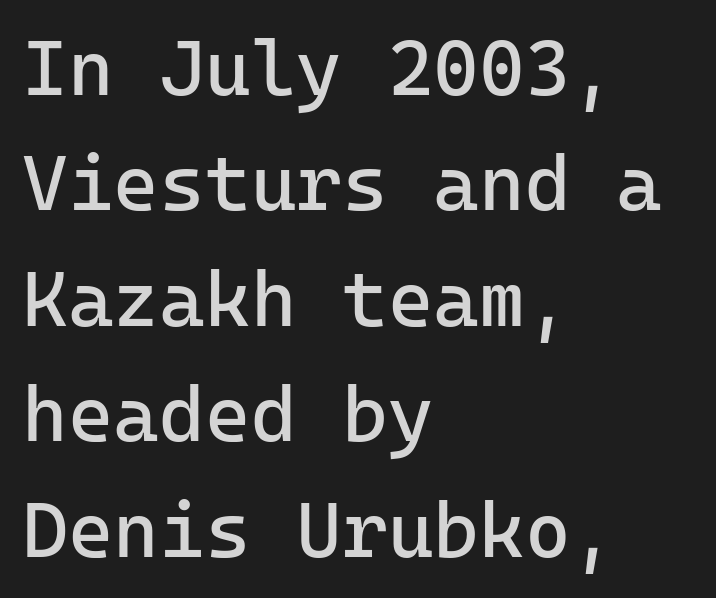
Q: Is the text bold? A: No.
Q: Is the text italic (slanted)? A: No, it is upright.
Q: Is the typeface a serif or a sans-serif typeface? A: Sans-serif.
Q: Is the text underlined? A: No.
Q: How is the paragraph aligned? A: Left-aligned.
Q: Is the spacing between letters normal or unusually wide? A: Normal.
Q: Is the spacing between lines tight, normal or loose? A: Normal.
Q: Width (condensed, normal, or wide)? A: Normal.
Q: Stroke contrast? A: Low.
Q: x-height? A: Medium.
Q: Monospaced? A: Yes.
